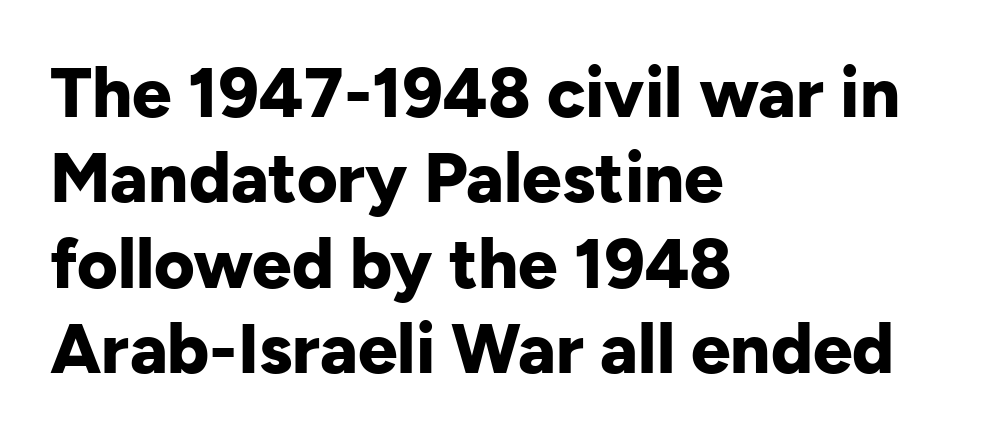
The gaps between neighbouring characters are ordinary and unremarkable. A roman cut, with each character standing at attention. Beneath every word, the page is bare. This rendering uses left alignment, leaving the right contour irregular. Each glyph is drawn with heavy, bold strokes.
